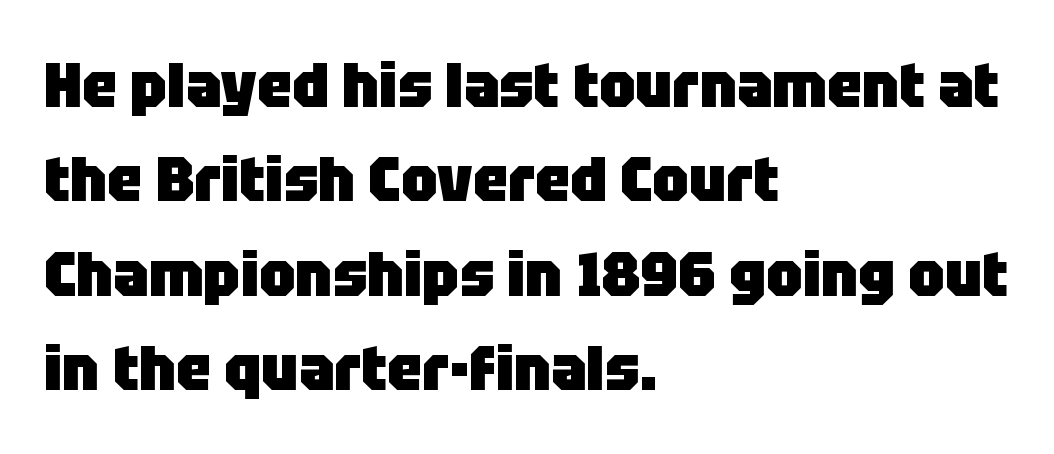
{"serif": "no", "italic": "no", "bold": "yes", "weight": "heavy", "width": "normal", "stroke_contrast": "low", "x_height": "large", "monospaced": "no", "underline": "no", "align": "left", "line_spacing": "normal", "line_spacing_ratio": 1.5, "letter_spacing": "normal", "letter_spacing_em": 0.0, "glyph_px": 63}
